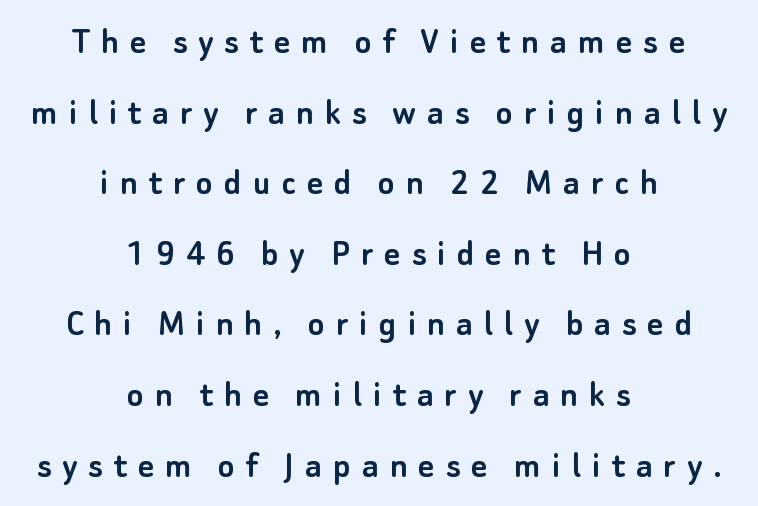
The glyphs are unaccompanied by any horizontal stroke below them. Do the letters lean? They stand straight. A centered setting, common on invitations and titles, is used for this passage. Font category for this specimen: sans-serif. The gaps between neighbouring characters are conspicuously large.
